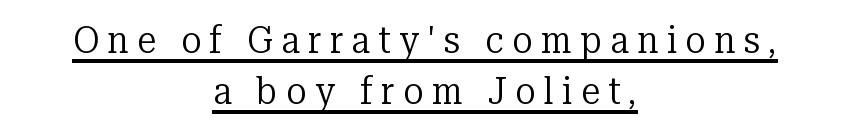
The weight tops out at a normal text grade. The rendering uses the underline text-decoration. Leading: standard. Caption: expanded tracking, letters set apart. I'd call this a serif setting — the letters wear small feet. Teacher's note: observe the equal gaps on both sides — that is centered alignment.
